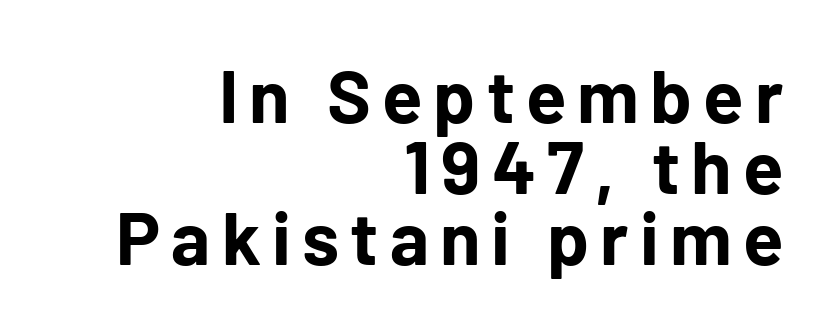
Q: Is the text bold? A: Yes.
Q: Is the text italic (slanted)? A: No, it is upright.
Q: Is the typeface a serif or a sans-serif typeface? A: Sans-serif.
Q: Is the text underlined? A: No.
Q: How is the paragraph aligned? A: Right-aligned.
Q: Is the spacing between lines tight, normal or loose? A: Tight.
Q: Width (condensed, normal, or wide)? A: Normal.
Q: Stroke contrast? A: Low.
Q: x-height? A: Medium.
Q: Monospaced? A: No.
